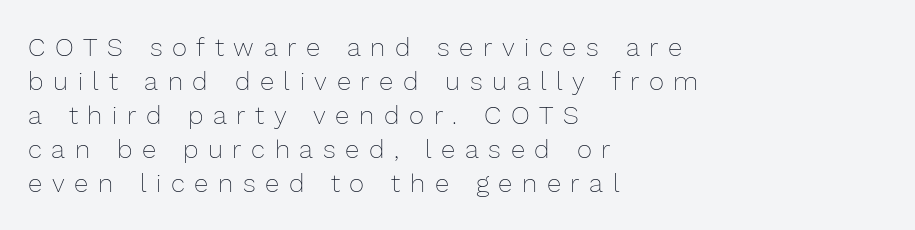
Q: Is the text bold? A: No.
Q: Is the text italic (slanted)? A: No, it is upright.
Q: Is the text underlined? A: No.
Q: How is the paragraph aligned? A: Left-aligned.
Q: Is the spacing between letters normal or unusually wide? A: Unusually wide.
Q: Is the spacing between lines tight, normal or loose? A: Normal.
